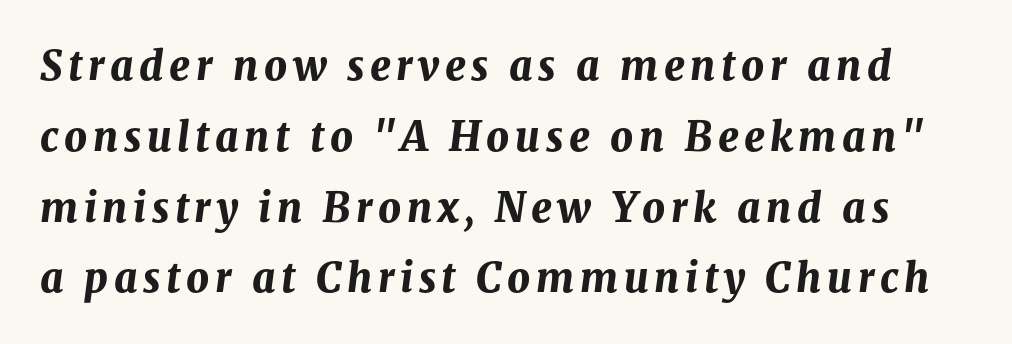
Yep, that's italic — everything's leaning. The foot of each line stays bare and open. Is this a fixed-width face? No — the glyphs have proportional, varying widths. These lines carry a lot of weight — the face is fully bold.
